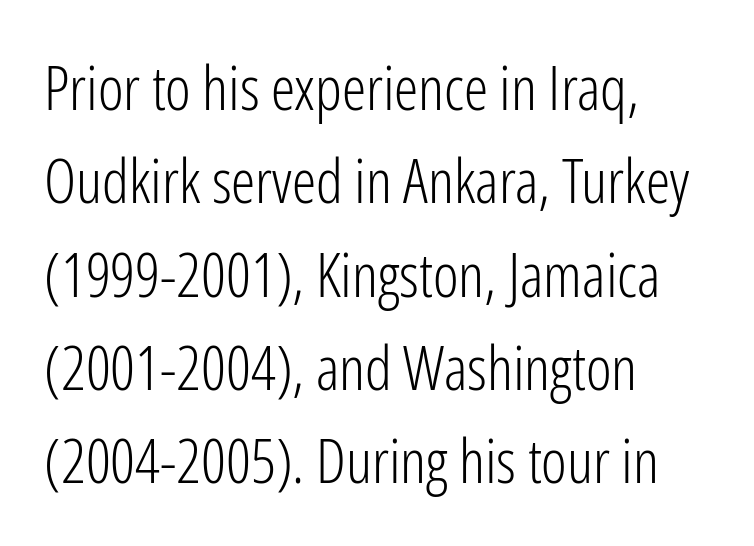
{"serif": "no", "italic": "no", "bold": "no", "weight": "light", "width": "condensed", "stroke_contrast": "low", "x_height": "medium", "monospaced": "no", "underline": "no", "align": "left", "line_spacing": "normal", "line_spacing_ratio": 1.53, "letter_spacing": "normal", "letter_spacing_em": 0.0, "glyph_px": 61}
